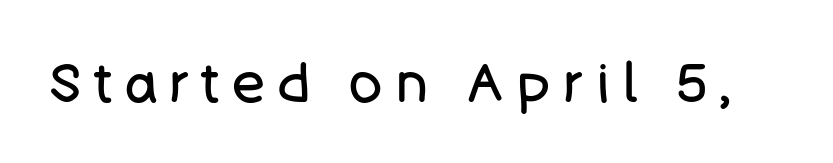
Q: Is the text bold? A: No.
Q: Is the text italic (slanted)? A: No, it is upright.
Q: Is the typeface a serif or a sans-serif typeface? A: Sans-serif.
Q: Is the text underlined? A: No.
Q: Is the spacing between letters normal or unusually wide? A: Unusually wide.
Q: Width (condensed, normal, or wide)? A: Normal.
Q: Stroke contrast? A: Low.
Q: x-height? A: Large.
Q: Monospaced? A: No.
